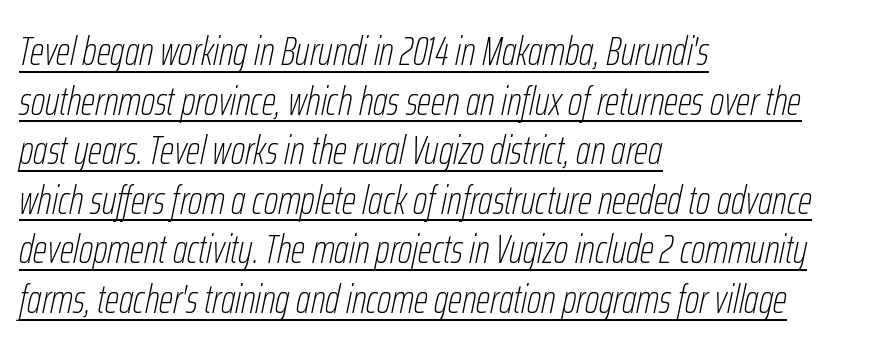
Caption: lettering with a line underneath. Every row of glyphs begins at an identical x-position on the left. The rendering uses natural spacing where letterforms have individual widths. In terms of letterspacing, this is plain default setting. The rendering applies a slant to the glyphs.
